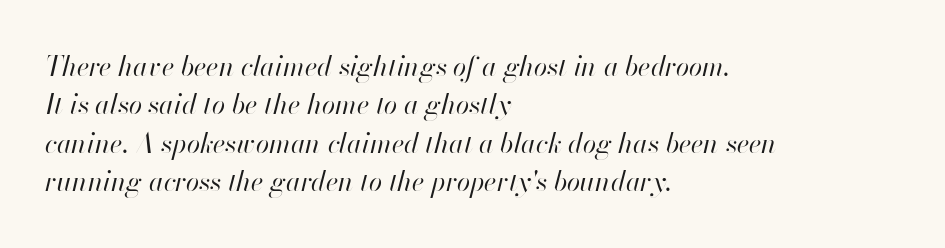
The image shows 27 px text type, italic (leaning right); set left-aligned, normal line spacing (1.42x), normal letter spacing, not underlined.
